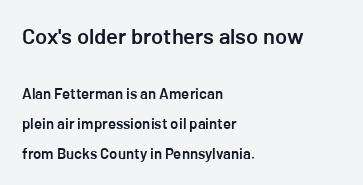
Q: Is the text bold? A: Semi-bold.
Q: Is the text italic (slanted)? A: No, it is upright.
Q: Is the text underlined? A: No.
Q: How is the paragraph aligned? A: Left-aligned.
Q: Is the spacing between letters normal or unusually wide? A: Normal.
Q: Is the spacing between lines tight, normal or loose? A: Loose.
Q: Which block of text is set in a larger size, the first (top) or the second (bottom)? A: The first (top) one.
